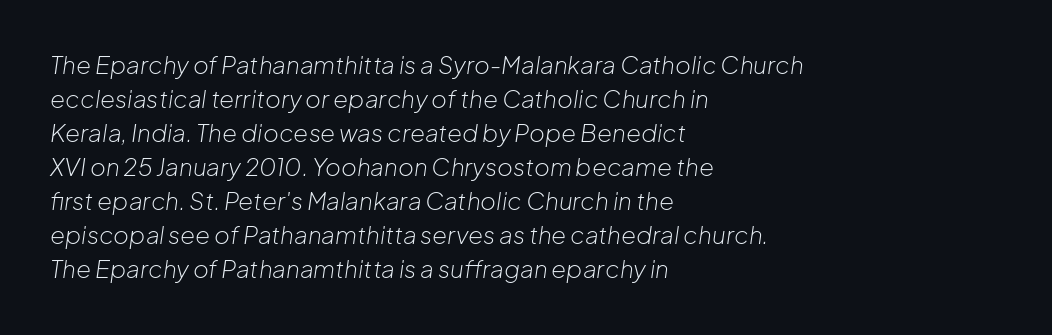
Q: Is the text bold? A: No.
Q: Is the text italic (slanted)? A: Yes, it leans right by about 8 degrees.
Q: Is the text underlined? A: No.
Q: How is the paragraph aligned? A: Left-aligned.
Q: Is the spacing between letters normal or unusually wide? A: Normal.
Q: Is the spacing between lines tight, normal or loose? A: Normal.
